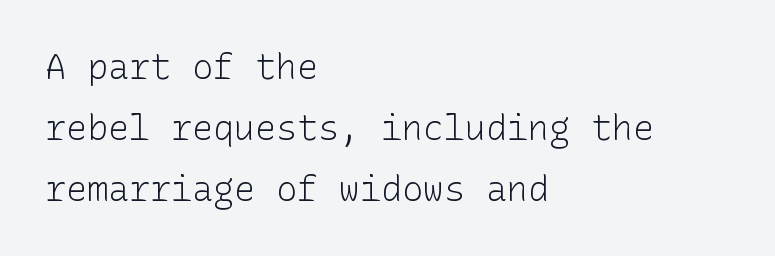
Q: Is the text bold? A: No.
Q: Is the text italic (slanted)? A: No, it is upright.
Q: Is the typeface a serif or a sans-serif typeface? A: Sans-serif.
Q: Is the text underlined? A: No.
Q: How is the paragraph aligned? A: Left-aligned.
Q: Is the spacing between letters normal or unusually wide? A: Normal.
Q: Width (condensed, normal, or wide)? A: Normal.
Q: Stroke contrast? A: Low.
Q: x-height? A: Medium.
